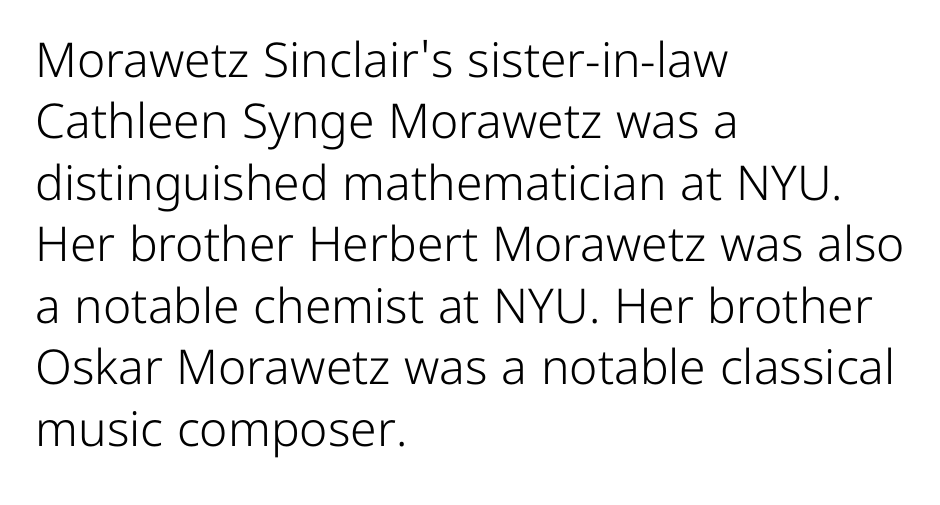
If you measured baseline to baseline, you'd find a middling distance. Posture: vertical. Think standard paragraph weight, or any step lighter than that. Layout note: lines flush left.
